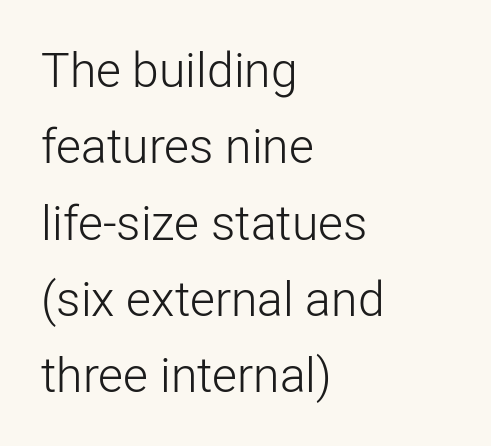
Q: Is the text bold? A: No.
Q: Is the text italic (slanted)? A: No, it is upright.
Q: Is the typeface a serif or a sans-serif typeface? A: Sans-serif.
Q: Is the text underlined? A: No.
Q: How is the paragraph aligned? A: Left-aligned.
Q: Is the spacing between letters normal or unusually wide? A: Normal.
Q: Is the spacing between lines tight, normal or loose? A: Normal.
Q: Width (condensed, normal, or wide)? A: Normal.
Q: Stroke contrast? A: Low.
Q: x-height? A: Medium.
Q: Monospaced? A: No.
